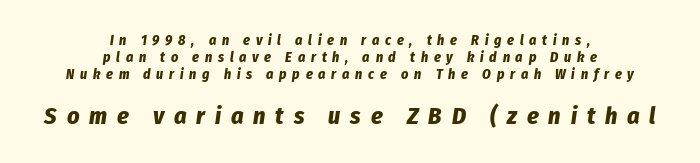
{"italic": "yes", "lean": "right", "slant_degrees": 8, "bold": "yes", "underline": "no", "align": "center", "line_spacing_ratio": 1.22, "letter_spacing": "wide", "letter_spacing_em": 0.41, "larger_block": "second", "size_ratio": 1.71, "glyph_px": 24}
